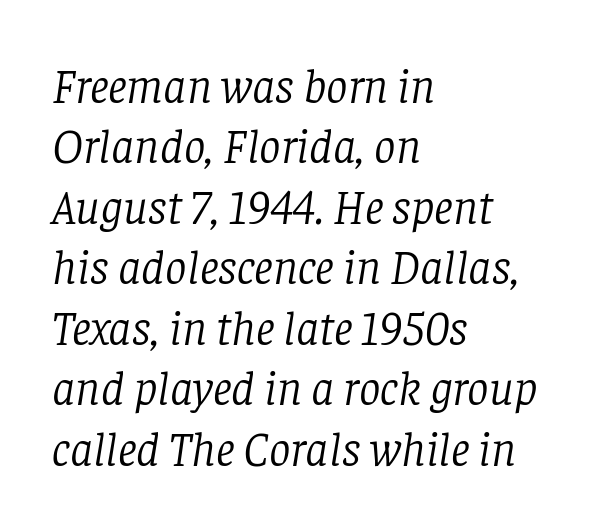
{"serif": "yes", "italic": "yes", "lean": "right", "slant_degrees": 8, "bold": "no", "weight": "light", "width": "normal", "stroke_contrast": "low", "x_height": "large", "monospaced": "no", "underline": "no", "align": "left", "line_spacing": "normal", "line_spacing_ratio": 1.26, "letter_spacing": "normal", "letter_spacing_em": 0.0, "glyph_px": 48}
